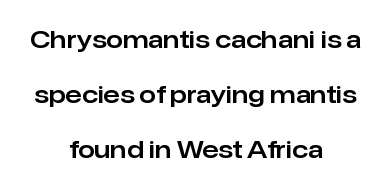
The image shows 24 px text type, upright; set centered, loose line spacing (2.3x), normal letter spacing, not underlined.
